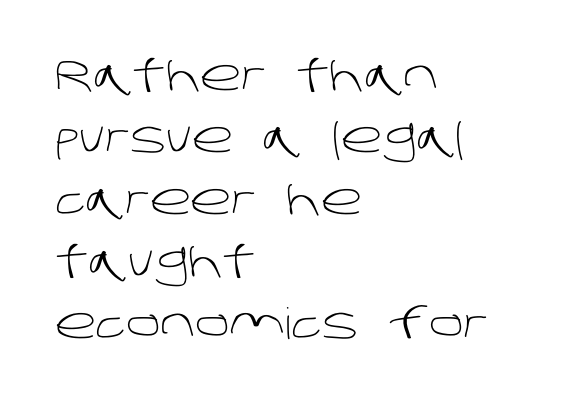
The image shows 43 px light sans-serif type; set left-aligned, normal line spacing (1.44x), normal letter spacing, not underlined; low stroke contrast and a large x-height.
